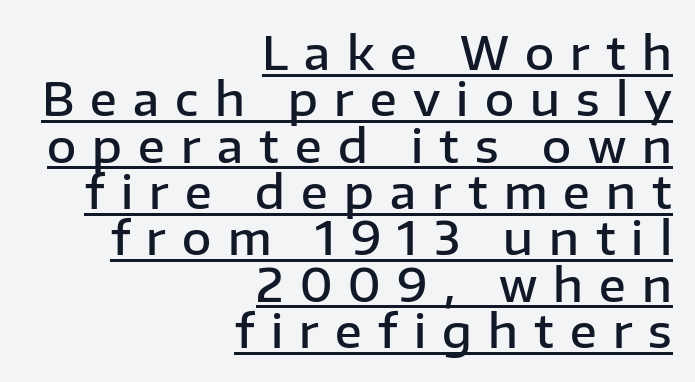
The image shows 45 px semibold sans-serif type, upright; set right-aligned, tight line spacing (1.03x), unusually wide letter spacing (+0.36 em), underlined; low stroke contrast and a medium x-height.
